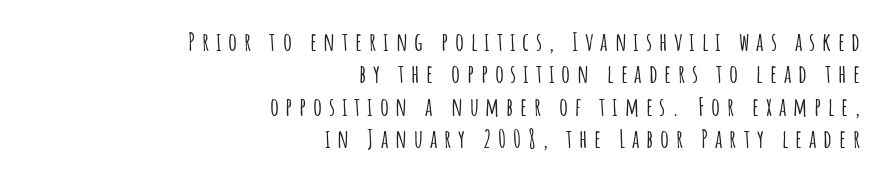
{"italic": "no", "underline": "no", "align": "right", "line_spacing": "normal", "line_spacing_ratio": 1.3, "letter_spacing": "wide", "letter_spacing_em": 0.27, "glyph_px": 25}
